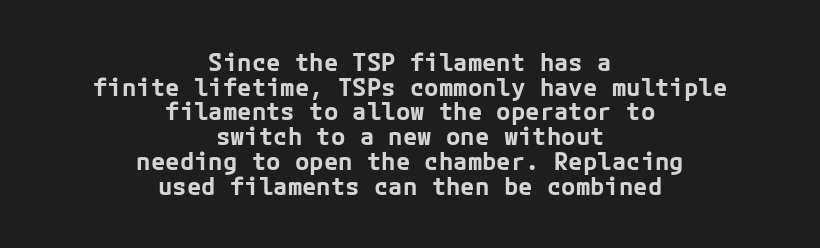
{"italic": "no", "bold": "yes", "underline": "no", "align": "center", "line_spacing": "tight", "line_spacing_ratio": 1.03, "letter_spacing": "normal", "letter_spacing_em": 0.0, "glyph_px": 24}
